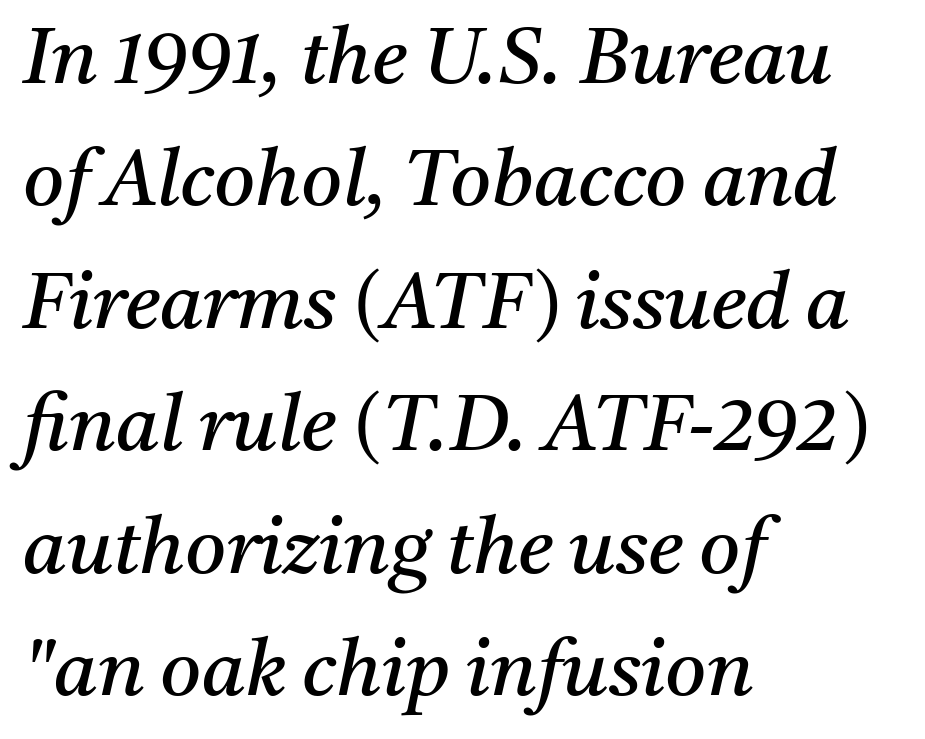
Stems here are at most as thick as an everyday book face. Unlike a clean sans, this face finishes its strokes with serifs. Baseline-to-baseline distance is the conventional proportion of letter height. Varying glyph widths throughout — classic text-font behaviour. The horizontal fit of the characters is conventional and even.
